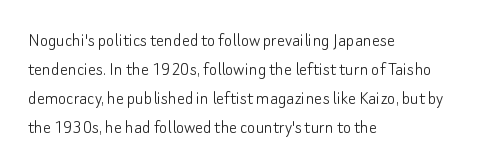
{"italic": "no", "bold": "no", "underline": "no", "align": "left", "line_spacing": "normal", "line_spacing_ratio": 1.45, "letter_spacing": "normal", "letter_spacing_em": 0.0, "glyph_px": 20}
